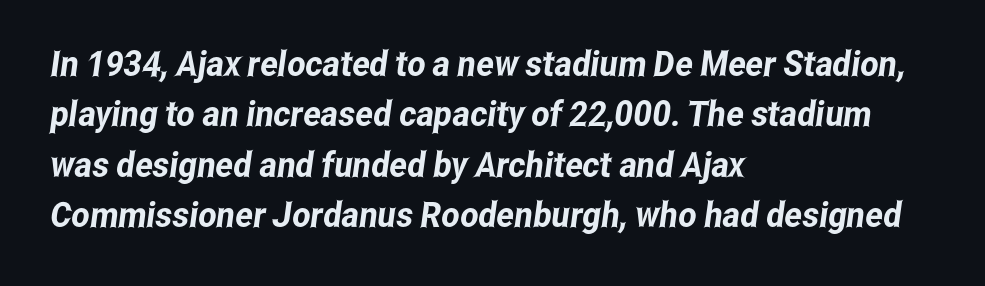
Q: Is the typeface a serif or a sans-serif typeface? A: Sans-serif.
Q: Is the text underlined? A: No.
Q: How is the paragraph aligned? A: Left-aligned.
Q: Is the spacing between letters normal or unusually wide? A: Normal.
Q: Is the spacing between lines tight, normal or loose? A: Normal.
Q: Width (condensed, normal, or wide)? A: Condensed.
Q: Stroke contrast? A: Low.
Q: x-height? A: Medium.
Q: Monospaced? A: No.
